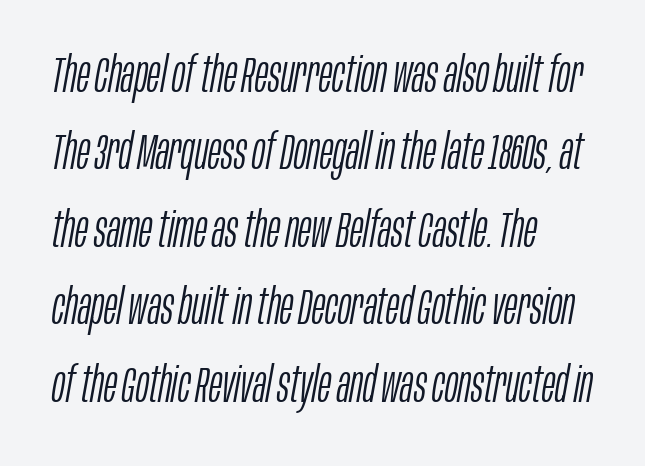
Each letter keeps its own natural width here, so spacing adapts to shape. Words appear dense and cohesive because spacing is normal. Think standard paragraph weight, or any step lighter than that. The rows are spaced the way most documents space them. Decoration check: the copy has no underline.
